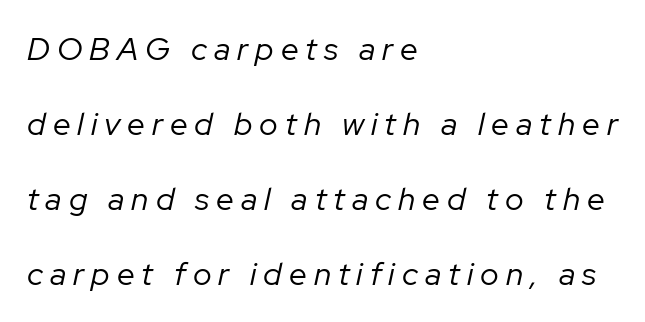
The image shows 32 px regular-weight type, italic (leaning right); set left-aligned, loose line spacing (2.34x), unusually wide letter spacing (+0.22 em), not underlined; low stroke contrast and a medium x-height.
